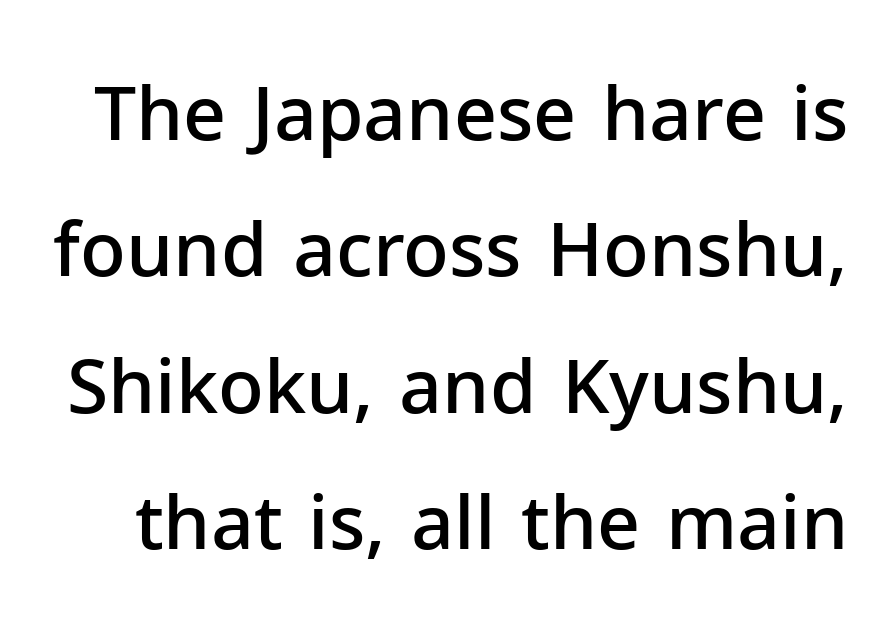
Q: Is the text bold? A: Semi-bold.
Q: Is the text italic (slanted)? A: No, it is upright.
Q: Is the typeface a serif or a sans-serif typeface? A: Sans-serif.
Q: Is the text underlined? A: No.
Q: Is the spacing between letters normal or unusually wide? A: Normal.
Q: Width (condensed, normal, or wide)? A: Normal.
Q: Stroke contrast? A: Low.
Q: x-height? A: Medium.
Q: Monospaced? A: No.
